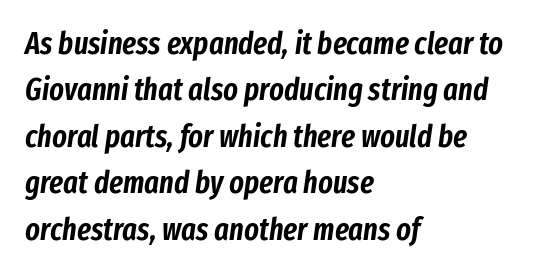
The image shows 31 px condensed type, italic (leaning right); set left-aligned, normal line spacing (1.5x), normal letter spacing, not underlined; low stroke contrast and a medium x-height.
